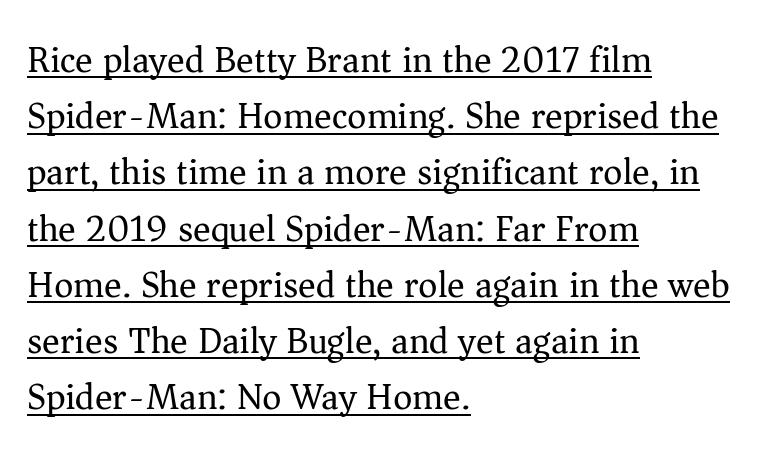
Q: Is the text bold? A: No.
Q: Is the text italic (slanted)? A: No, it is upright.
Q: Is the typeface a serif or a sans-serif typeface? A: Serif.
Q: Is the text underlined? A: Yes.
Q: How is the paragraph aligned? A: Left-aligned.
Q: Is the spacing between letters normal or unusually wide? A: Normal.
Q: Is the spacing between lines tight, normal or loose? A: Normal.
Q: Width (condensed, normal, or wide)? A: Normal.
Q: Stroke contrast? A: Medium.
Q: x-height? A: Medium.
Q: Monospaced? A: No.
